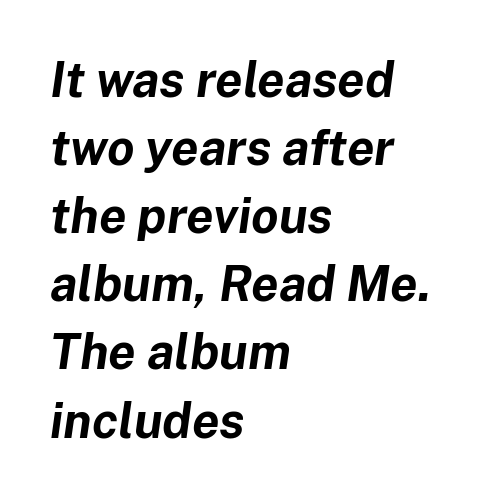
Q: Is the text bold? A: Yes.
Q: Is the text italic (slanted)? A: Yes, it leans right by about 8 degrees.
Q: Is the text underlined? A: No.
Q: How is the paragraph aligned? A: Left-aligned.
Q: Is the spacing between letters normal or unusually wide? A: Normal.
Q: Is the spacing between lines tight, normal or loose? A: Normal.
Q: Width (condensed, normal, or wide)? A: Normal.
Q: Stroke contrast? A: Low.
Q: x-height? A: Medium.
Q: Monospaced? A: No.
